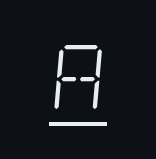
{"serif": "yes", "italic": "yes", "lean": "right", "slant_degrees": 5, "bold": "no", "weight": "light", "width": "condensed", "stroke_contrast": "low", "x_height": "large", "underline": "yes", "letter_spacing": "wide", "letter_spacing_em": 0.3, "glyph_px": 69}
